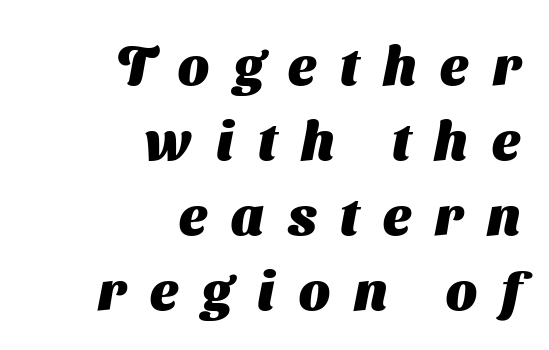
The image shows 54 px heavy sans-serif type; set right-aligned, normal line spacing (1.39x), unusually wide letter spacing (+0.45 em), not underlined; medium stroke contrast and a medium x-height.
